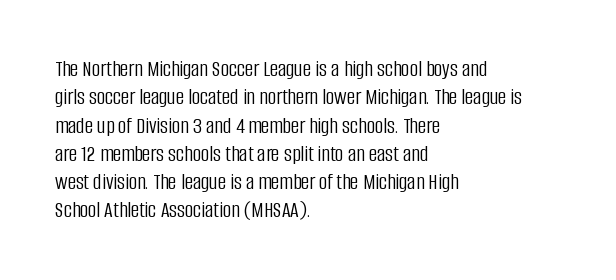
The image shows 23 px text type, upright; set left-aligned, line spacing 1.23x, normal letter spacing, not underlined.
